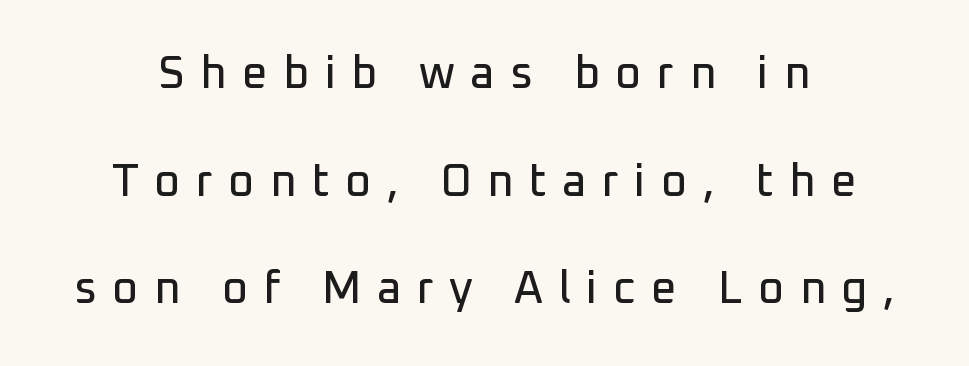
What stands out about the letter spacing? Its width — letters are far apart. What kind of face is this? One without serifs — a sans. Notice the wide empty band between every row — that's loose leading. Is this a fixed-width face? No — the glyphs have proportional, varying widths. Type without underlining.
